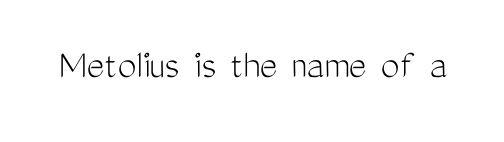
{"serif": "no", "italic": "no", "bold": "no", "weight": "light", "width": "condensed", "stroke_contrast": "medium", "x_height": "medium", "monospaced": "no", "underline": "no", "letter_spacing": "normal", "letter_spacing_em": 0.0, "glyph_px": 42}
